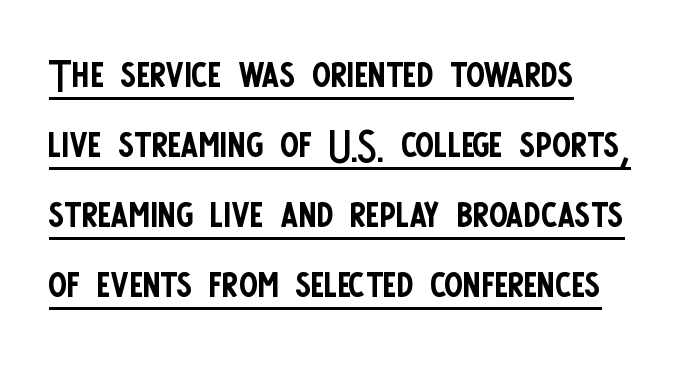
The image shows 56 px regular-weight, condensed sans-serif type, upright; set left-aligned, normal line spacing (1.25x), normal letter spacing, underlined; low stroke contrast and a large x-height.
